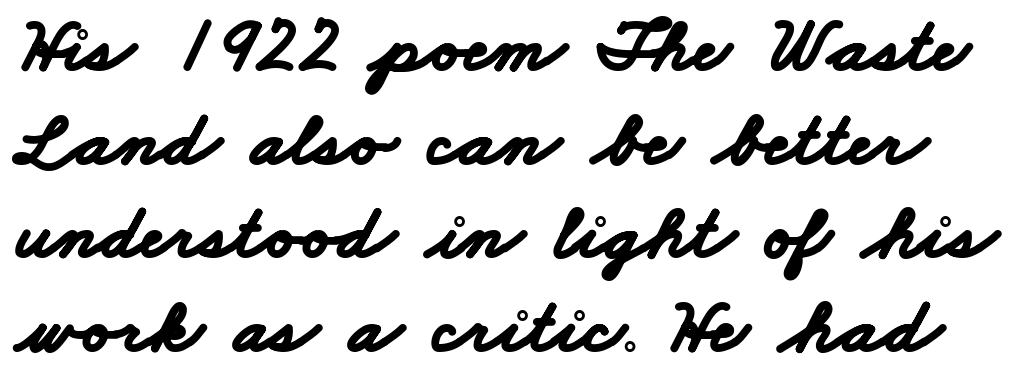
{"serif": "no", "bold": "yes", "weight": "bold", "width": "wide", "stroke_contrast": "low", "x_height": "small", "monospaced": "no", "underline": "no", "line_spacing_ratio": 1.2, "letter_spacing": "normal", "letter_spacing_em": 0.0, "glyph_px": 78}
